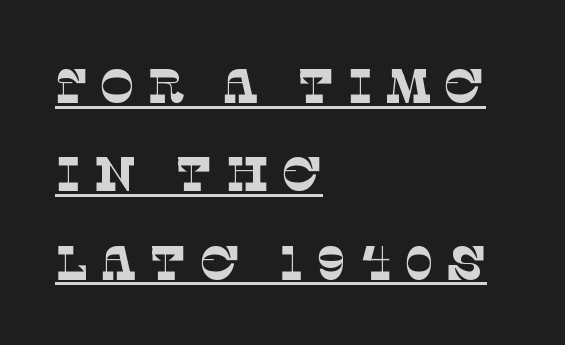
Q: Is the text bold? A: No.
Q: Is the typeface a serif or a sans-serif typeface? A: Serif.
Q: Is the text underlined? A: Yes.
Q: How is the paragraph aligned? A: Left-aligned.
Q: Is the spacing between letters normal or unusually wide? A: Unusually wide.
Q: Width (condensed, normal, or wide)? A: Normal.
Q: Stroke contrast? A: Low.
Q: x-height? A: Large.
Q: Monospaced? A: No.
